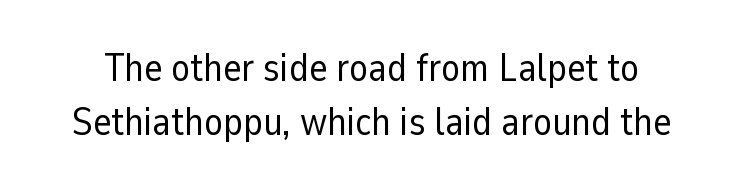
{"serif": "no", "italic": "no", "bold": "no", "weight": "regular", "width": "normal", "stroke_contrast": "low", "x_height": "medium", "monospaced": "no", "underline": "no", "line_spacing": "normal", "line_spacing_ratio": 1.39, "letter_spacing": "normal", "letter_spacing_em": 0.0, "glyph_px": 39}
